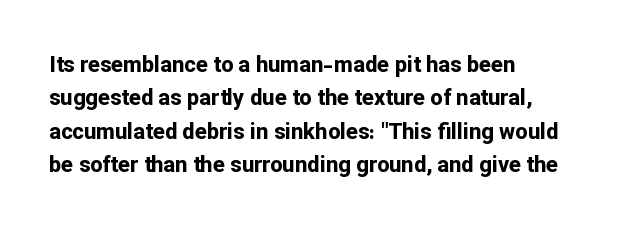
The image shows 22 px bold type, upright; set left-aligned, normal line spacing (1.52x), normal letter spacing, not underlined.
